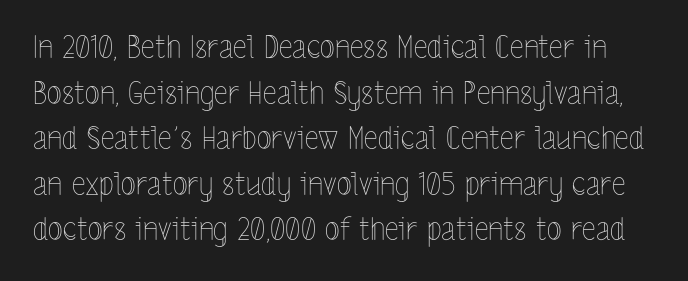
Q: Is the text bold? A: No.
Q: Is the text italic (slanted)? A: No, it is upright.
Q: Is the text underlined? A: No.
Q: Is the spacing between letters normal or unusually wide? A: Normal.
Q: Is the spacing between lines tight, normal or loose? A: Normal.
Q: Width (condensed, normal, or wide)? A: Condensed.
Q: x-height? A: Medium.
Q: Monospaced? A: No.
